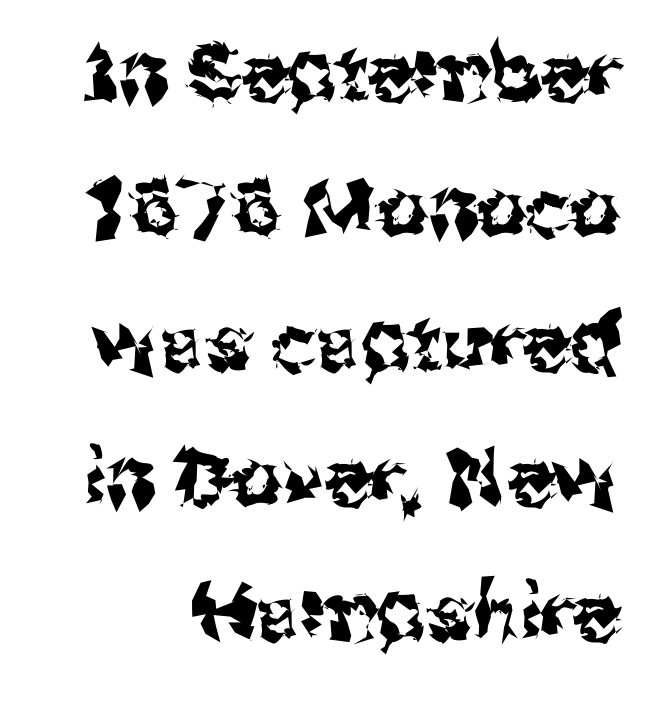
Do the characters align in a grid? No, the font is proportional. Plain, unruled lines of type. Is there any slant? The stems are plumb. The designer went with a sans here, leaving each stem footless. The line texture is even and compact thanks to regular tracking.
